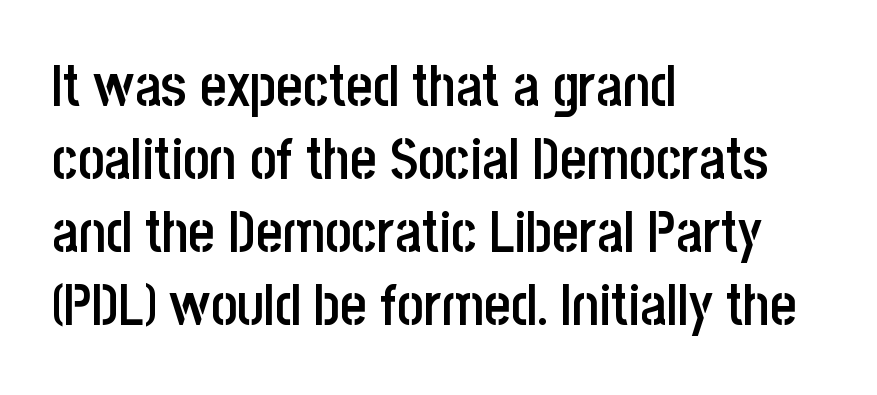
What weight is shown? A semibold, between regular and bold. Proportional: the letters do not fall into vertical columns. Where is the straight margin? On the left. What kind of face is this? One without serifs — a sans.
